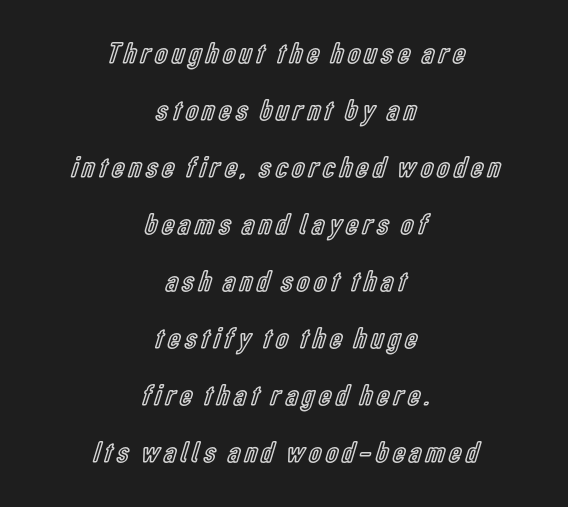
Looks like regular typesetting: each glyph gets only the width it needs. No word sits above an underline. The whitespace from short lines is split evenly between both sides. Each new line begins a long way beneath the previous one.
